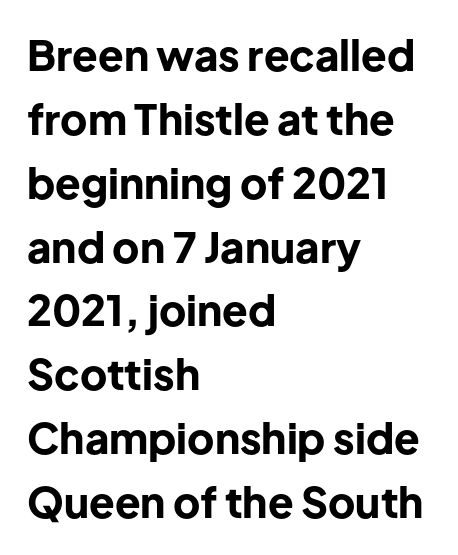
{"serif": "no", "italic": "no", "bold": "yes", "weight": "bold", "width": "normal", "stroke_contrast": "low", "x_height": "medium", "monospaced": "no", "underline": "no", "align": "left", "line_spacing": "normal", "line_spacing_ratio": 1.52, "letter_spacing": "normal", "letter_spacing_em": 0.0, "glyph_px": 42}
